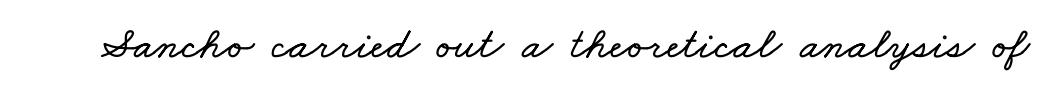
The image shows 45 px wide type; set normal letter spacing, not underlined; low stroke contrast and a small x-height.
